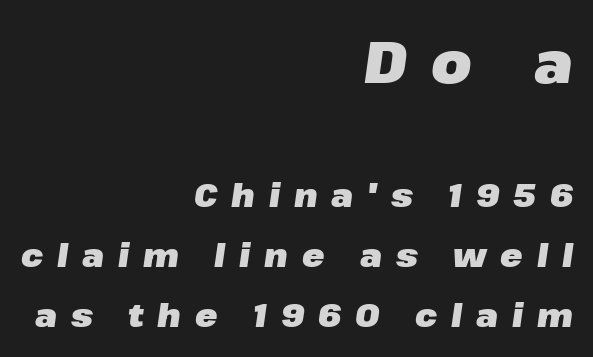
On the weight axis this lands at bold, roughly 700. The letters are slanted; this is an italic face. Has an underline been added? It has not. Whoever set this made the first block the dominant, larger element.
